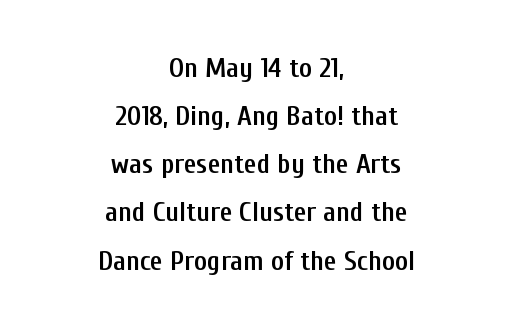
The image shows 28 px semibold, condensed sans-serif type, upright; set centered, line spacing 1.72x, normal letter spacing, not underlined; low stroke contrast and a medium x-height.
